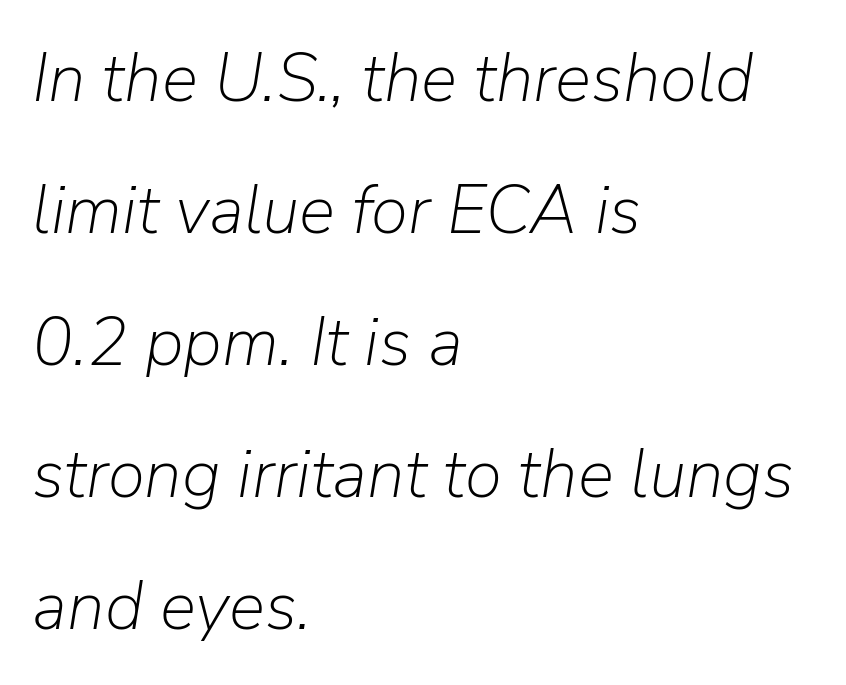
Q: Is the text bold? A: No.
Q: Is the text italic (slanted)? A: Yes, it leans right by about 9 degrees.
Q: Is the text underlined? A: No.
Q: How is the paragraph aligned? A: Left-aligned.
Q: Is the spacing between letters normal or unusually wide? A: Normal.
Q: Is the spacing between lines tight, normal or loose? A: Loose.
Q: Width (condensed, normal, or wide)? A: Normal.
Q: Stroke contrast? A: Low.
Q: x-height? A: Medium.
Q: Monospaced? A: No.
